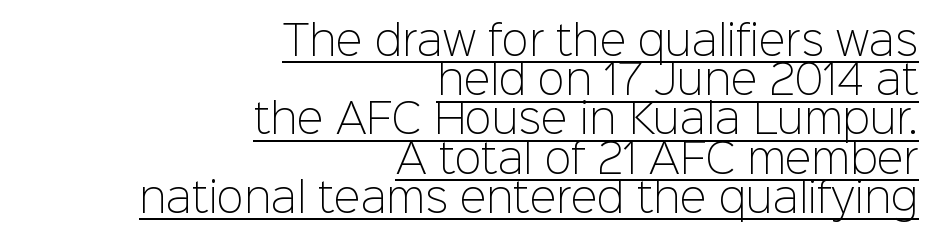
The image shows 40 px light sans-serif type, upright; set right-aligned, tight line spacing (0.98x), normal letter spacing, underlined; low stroke contrast and a medium x-height.
